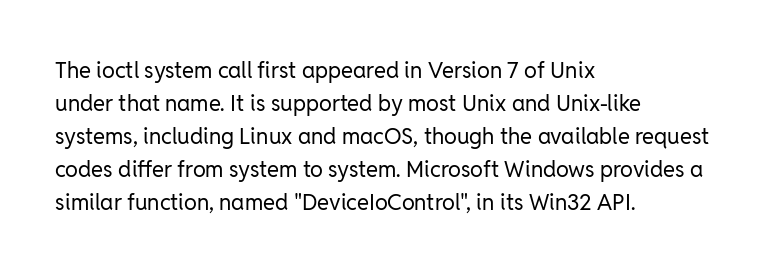
Q: Is the text bold? A: No.
Q: Is the text italic (slanted)? A: No, it is upright.
Q: Is the text underlined? A: No.
Q: How is the paragraph aligned? A: Left-aligned.
Q: Is the spacing between letters normal or unusually wide? A: Normal.
Q: Is the spacing between lines tight, normal or loose? A: Normal.
